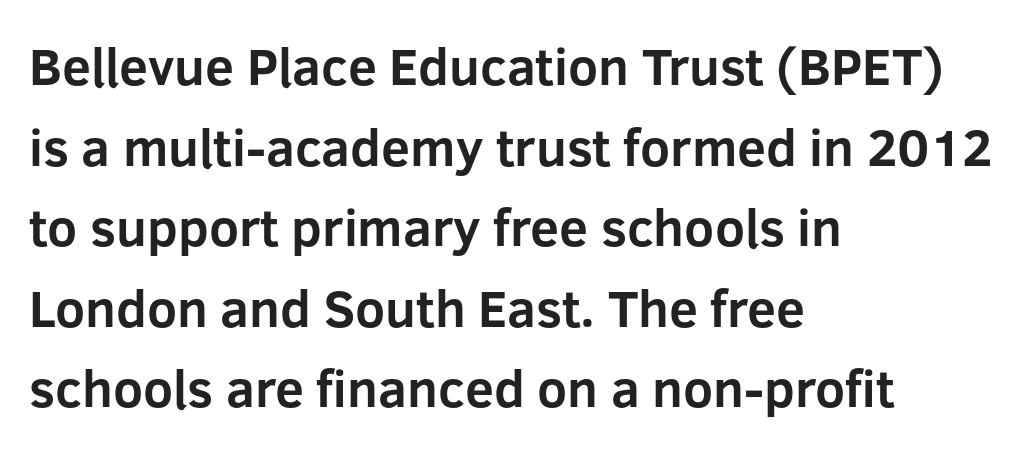
The image shows 52 px bold sans-serif type, upright; set left-aligned, normal line spacing (1.55x), normal letter spacing, not underlined; low stroke contrast and a medium x-height.
